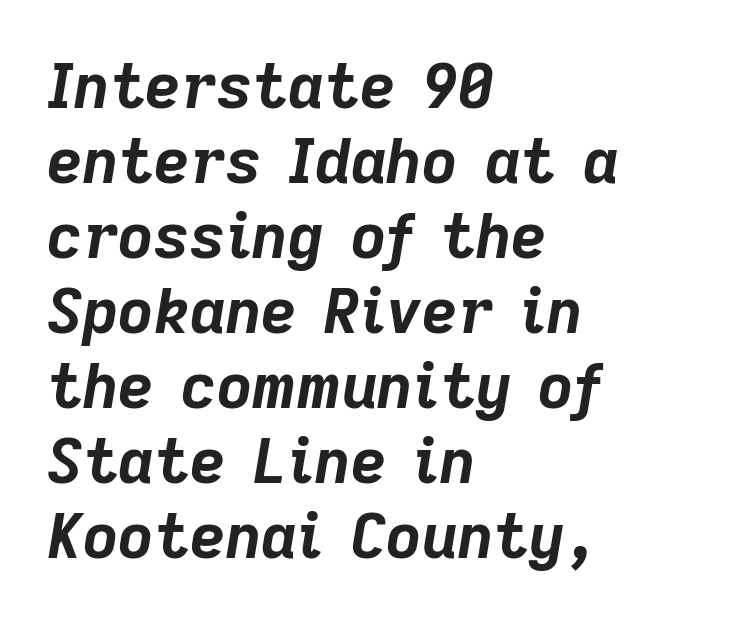
Q: Is the text bold? A: Yes.
Q: Is the text italic (slanted)? A: Yes, it leans right by about 9 degrees.
Q: Is the text underlined? A: No.
Q: How is the paragraph aligned? A: Left-aligned.
Q: Is the spacing between letters normal or unusually wide? A: Normal.
Q: Width (condensed, normal, or wide)? A: Normal.
Q: Stroke contrast? A: Low.
Q: x-height? A: Medium.
Q: Monospaced? A: No.
